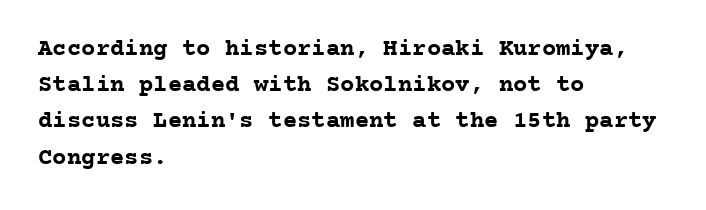
The image shows 24 px bold type, upright; set left-aligned, normal line spacing (1.51x), normal letter spacing, not underlined.
